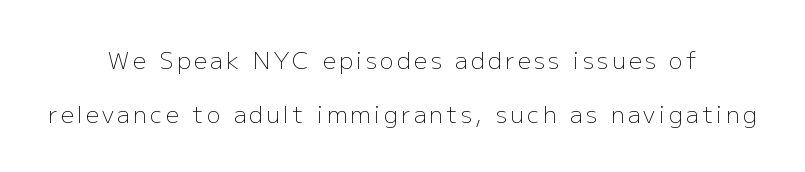
The letters stand upright; this is a roman face. Loosely led — the rows are spread out. Ink coverage per letter is moderate at most. The gap between lines stays unmarked. Which margin do the lines hug? Neither — every line sits in the middle.
